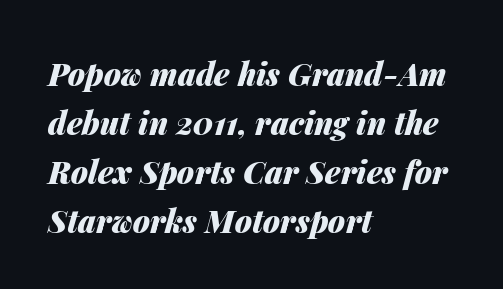
The image shows 31 px heavy type, italic (leaning right); set left-aligned, normal line spacing (1.58x), normal letter spacing, not underlined; medium stroke contrast and a medium x-height.
